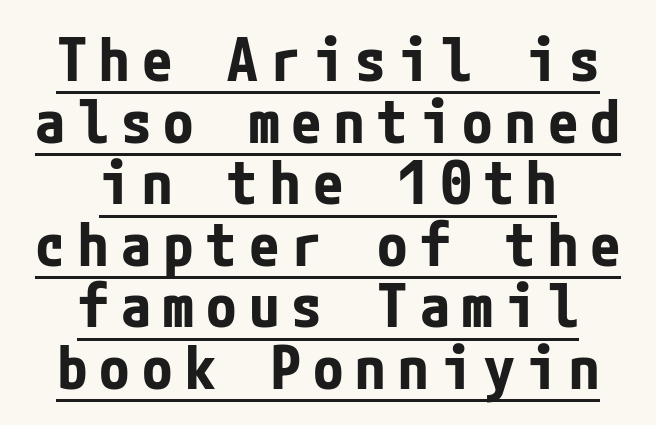
The image shows 61 px bold, condensed sans-serif type, upright; set centered, tight line spacing (1.01x), unusually wide letter spacing (+0.2 em), underlined; low stroke contrast and a medium x-height.
